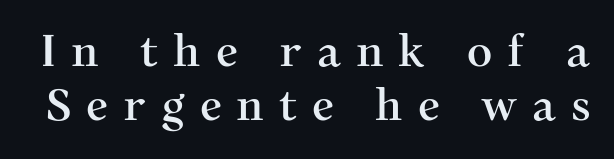
{"serif": "yes", "italic": "no", "width": "normal", "stroke_contrast": "medium", "x_height": "medium", "monospaced": "no", "underline": "no", "line_spacing_ratio": 1.22, "letter_spacing": "wide", "letter_spacing_em": 0.34, "glyph_px": 44}
